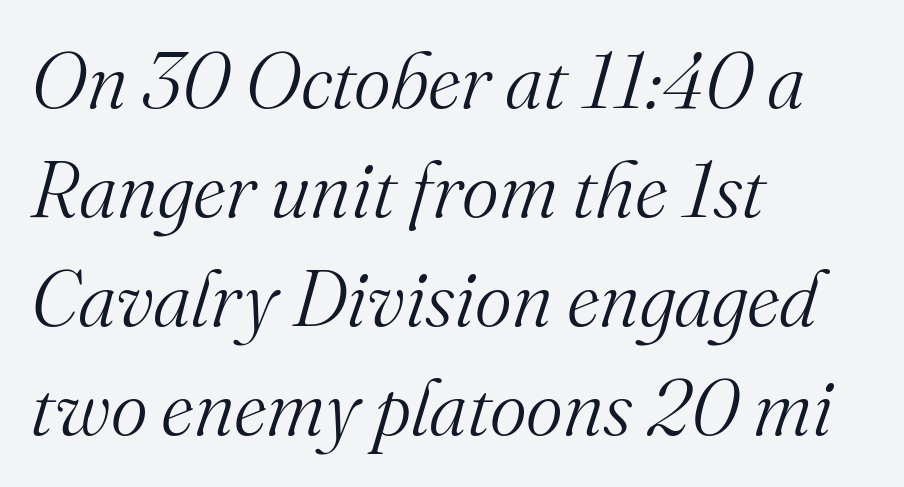
Q: Is the text bold? A: No.
Q: Is the text italic (slanted)? A: Yes, it leans right by about 16 degrees.
Q: Is the typeface a serif or a sans-serif typeface? A: Serif.
Q: Is the text underlined? A: No.
Q: How is the paragraph aligned? A: Left-aligned.
Q: Is the spacing between letters normal or unusually wide? A: Normal.
Q: Is the spacing between lines tight, normal or loose? A: Normal.
Q: Width (condensed, normal, or wide)? A: Normal.
Q: Stroke contrast? A: Medium.
Q: x-height? A: Small.
Q: Monospaced? A: No.
